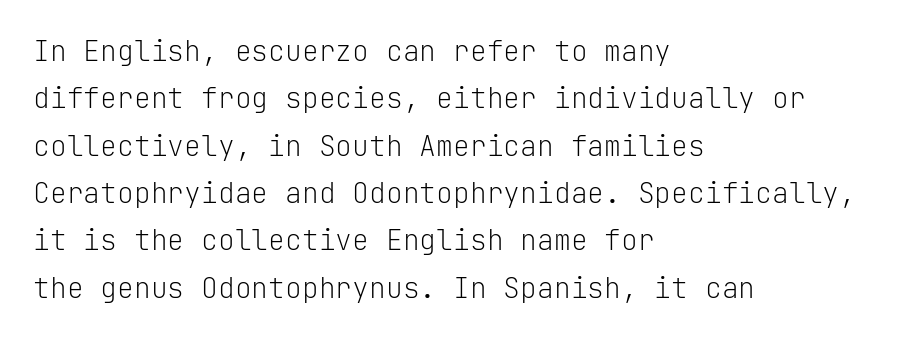
{"serif": "no", "italic": "no", "bold": "no", "weight": "light", "width": "normal", "stroke_contrast": "low", "x_height": "medium", "monospaced": "yes", "underline": "no", "align": "left", "line_spacing": "normal", "line_spacing_ratio": 1.69, "letter_spacing": "normal", "letter_spacing_em": 0.0, "glyph_px": 28}
